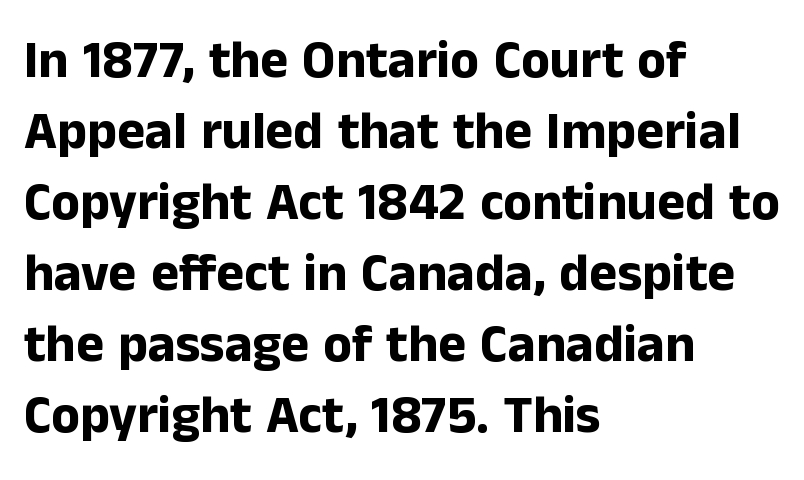
Q: Is the text bold? A: Yes.
Q: Is the text italic (slanted)? A: No, it is upright.
Q: Is the typeface a serif or a sans-serif typeface? A: Sans-serif.
Q: Is the text underlined? A: No.
Q: How is the paragraph aligned? A: Left-aligned.
Q: Is the spacing between letters normal or unusually wide? A: Normal.
Q: Is the spacing between lines tight, normal or loose? A: Normal.
Q: Width (condensed, normal, or wide)? A: Normal.
Q: Stroke contrast? A: Low.
Q: x-height? A: Medium.
Q: Monospaced? A: No.
